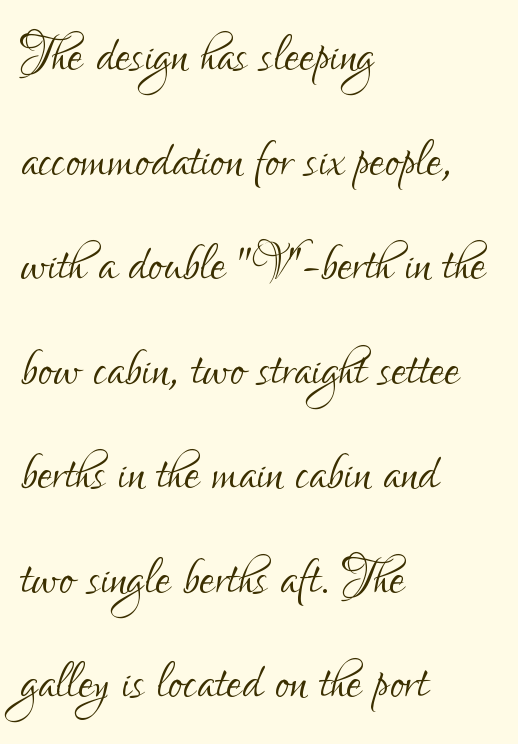
The vertical gap from one line to the next is medium. Standard letterfit; no display-style spreading of the glyphs. The designer went with a sans here, leaving each stem footless. Only glyphs here, with clear space below each row.
